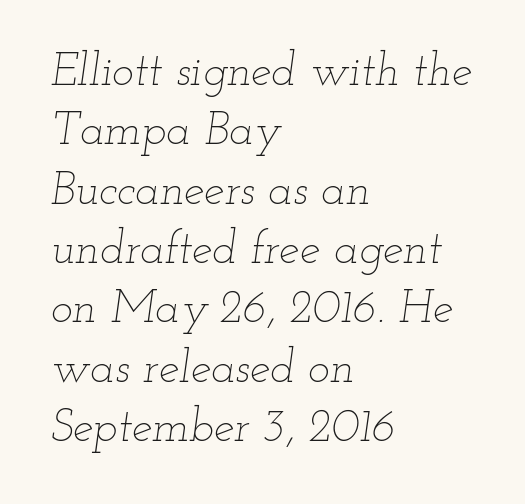
The image shows 46 px thin, wide type, italic (leaning right); set left-aligned, normal line spacing (1.29x), normal letter spacing, not underlined; low stroke contrast and a small x-height.
